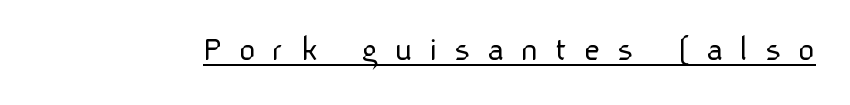
{"serif": "no", "italic": "no", "bold": "no", "weight": "light", "width": "normal", "stroke_contrast": "low", "x_height": "medium", "monospaced": "no", "underline": "yes", "letter_spacing": "wide", "letter_spacing_em": 0.46, "glyph_px": 36}
